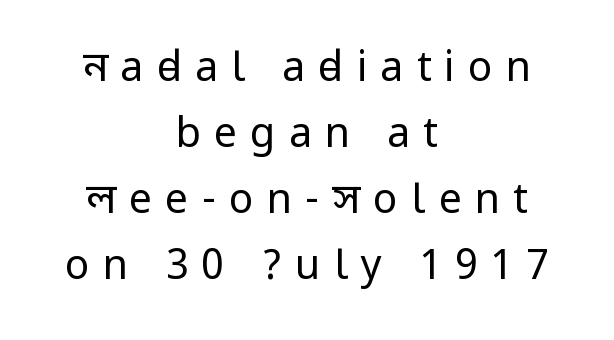
The image shows 41 px regular-weight, condensed sans-serif type, upright; set centered, normal line spacing (1.61x), unusually wide letter spacing (+0.32 em), not underlined; low stroke contrast.
